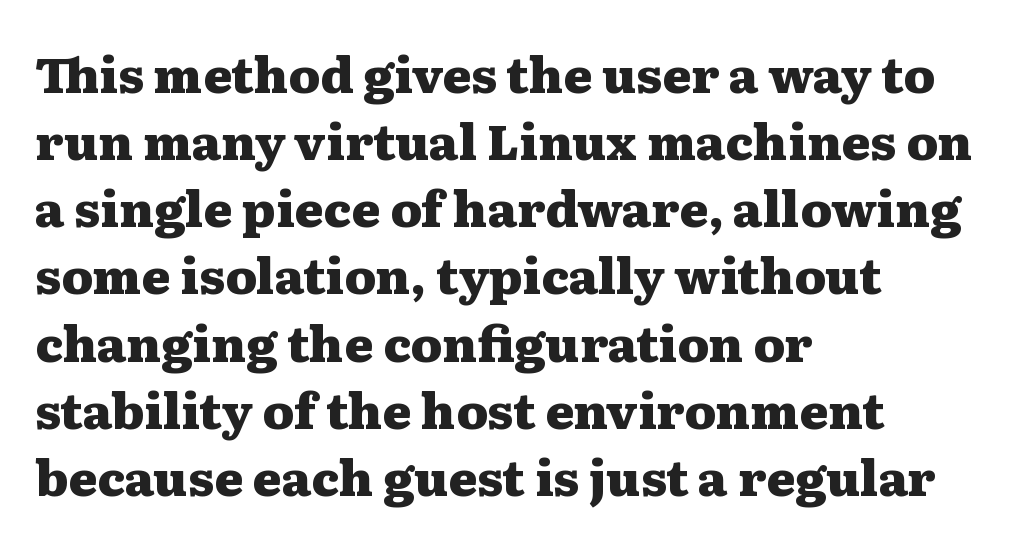
{"serif": "yes", "italic": "no", "bold": "yes", "weight": "heavy", "width": "wide", "stroke_contrast": "medium", "x_height": "medium", "monospaced": "no", "underline": "no", "align": "left", "line_spacing": "normal", "line_spacing_ratio": 1.37, "letter_spacing": "normal", "letter_spacing_em": 0.0, "glyph_px": 49}
